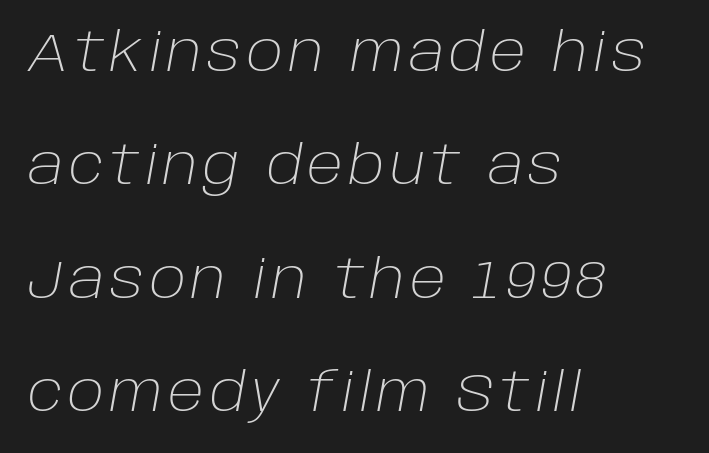
The image shows 54 px light type, italic (leaning right); set left-aligned, loose line spacing (2.1x), not underlined; low stroke contrast and a large x-height.
